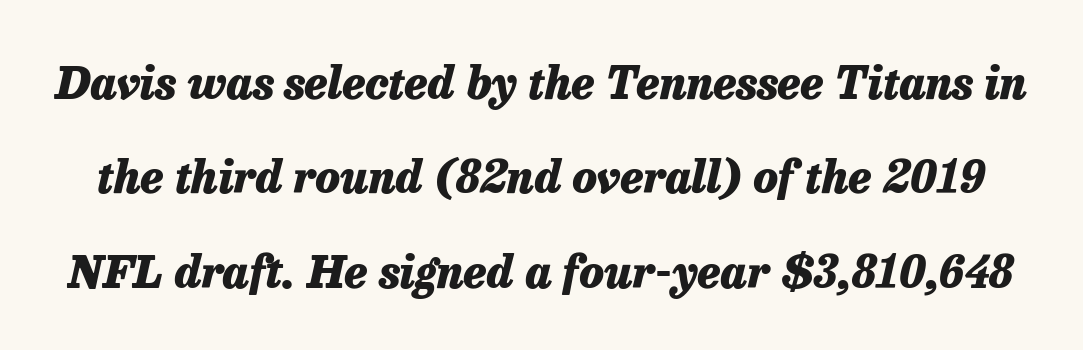
Q: Is the text bold? A: Yes.
Q: Is the text italic (slanted)? A: Yes, it leans right by about 13 degrees.
Q: Is the text underlined? A: No.
Q: Is the spacing between letters normal or unusually wide? A: Normal.
Q: Is the spacing between lines tight, normal or loose? A: Loose.
Q: Width (condensed, normal, or wide)? A: Normal.
Q: Stroke contrast? A: Low.
Q: x-height? A: Medium.
Q: Monospaced? A: No.
